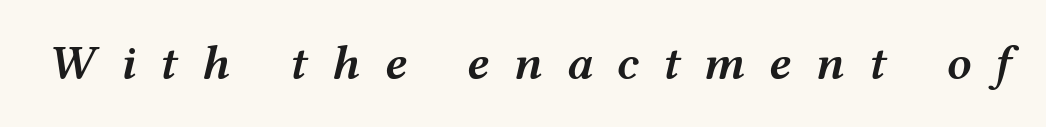
The image shows 49 px semibold, wide type, italic (leaning right); set unusually wide letter spacing (+0.48 em), not underlined; medium stroke contrast and a medium x-height.
